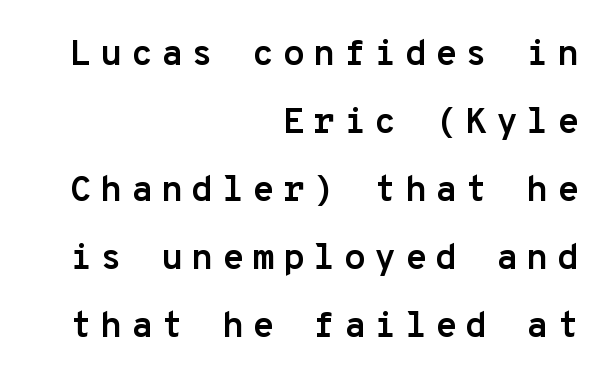
Q: Is the text bold? A: Yes.
Q: Is the text italic (slanted)? A: No, it is upright.
Q: Is the typeface a serif or a sans-serif typeface? A: Sans-serif.
Q: Is the text underlined? A: No.
Q: How is the paragraph aligned? A: Right-aligned.
Q: Is the spacing between letters normal or unusually wide? A: Unusually wide.
Q: Width (condensed, normal, or wide)? A: Normal.
Q: Stroke contrast? A: Low.
Q: x-height? A: Medium.
Q: Monospaced? A: Yes.
